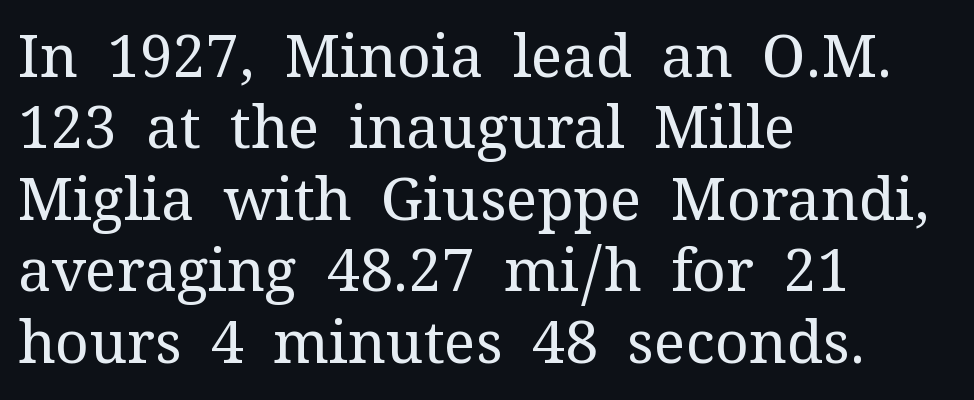
Short and long lines alike share a common starting point at left. Decoration check: the copy has no underline. The lettering stays uniformly vertical, giving the passage a roman look. The letters sit at their default tracking, neither squeezed nor spread. You could not count columns in this text — the font is proportionally spaced. The glyphs in this specimen are seriffed.
